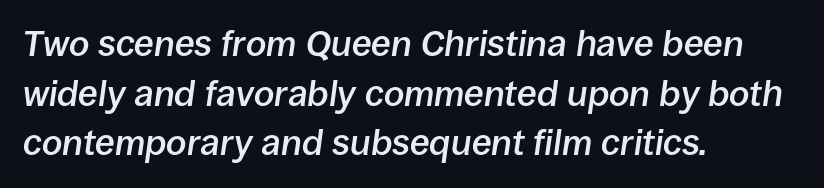
{"italic": "yes", "lean": "right", "slant_degrees": 8, "bold": "semi", "weight": "semibold", "width": "normal", "stroke_contrast": "low", "x_height": "large", "monospaced": "no", "underline": "no", "align": "left", "line_spacing": "normal", "line_spacing_ratio": 1.38, "letter_spacing": "normal", "letter_spacing_em": 0.0, "glyph_px": 36}
